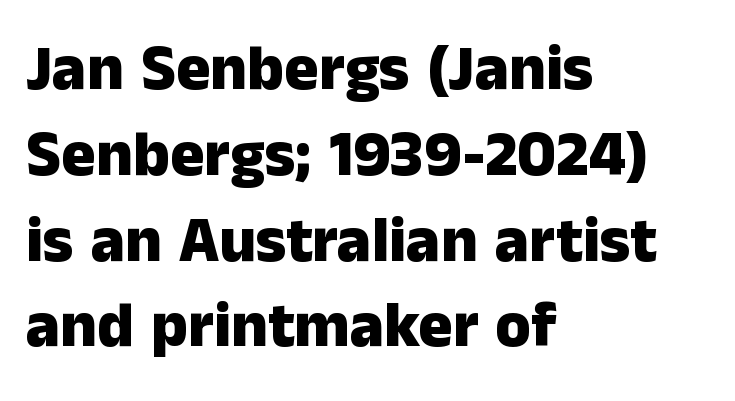
The image shows 64 px heavy sans-serif type, upright; set left-aligned, normal line spacing (1.34x), normal letter spacing, not underlined; low stroke contrast and a medium x-height.
